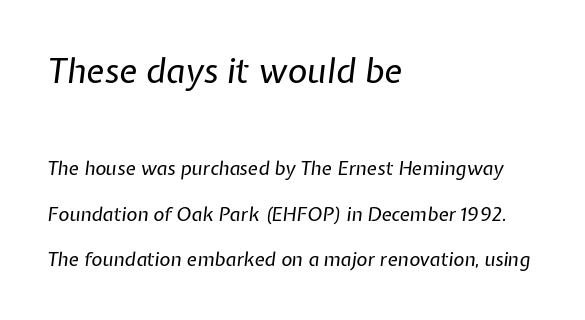
{"italic": "yes", "lean": "right", "slant_degrees": 7, "bold": "no", "weight": "regular", "width": "normal", "stroke_contrast": "low", "x_height": "medium", "monospaced": "no", "underline": "no", "align": "left", "line_spacing": "loose", "line_spacing_ratio": 2.39, "letter_spacing": "normal", "letter_spacing_em": 0.0, "larger_block": "first", "size_ratio": 1.79, "glyph_px": 34}
